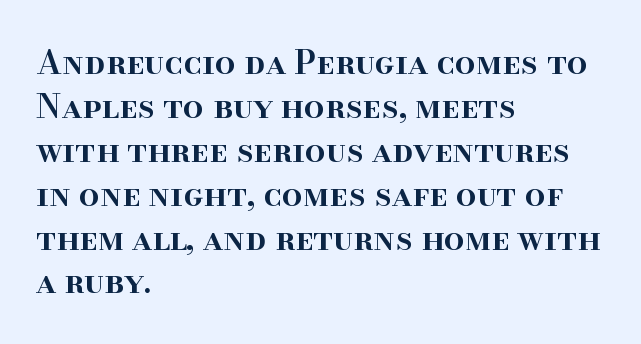
Q: Is the text bold? A: Semi-bold.
Q: Is the text italic (slanted)? A: No, it is upright.
Q: Is the typeface a serif or a sans-serif typeface? A: Serif.
Q: Is the text underlined? A: No.
Q: How is the paragraph aligned? A: Left-aligned.
Q: Is the spacing between letters normal or unusually wide? A: Normal.
Q: Is the spacing between lines tight, normal or loose? A: Normal.
Q: Width (condensed, normal, or wide)? A: Normal.
Q: Stroke contrast? A: High.
Q: x-height? A: Small.
Q: Monospaced? A: No.
